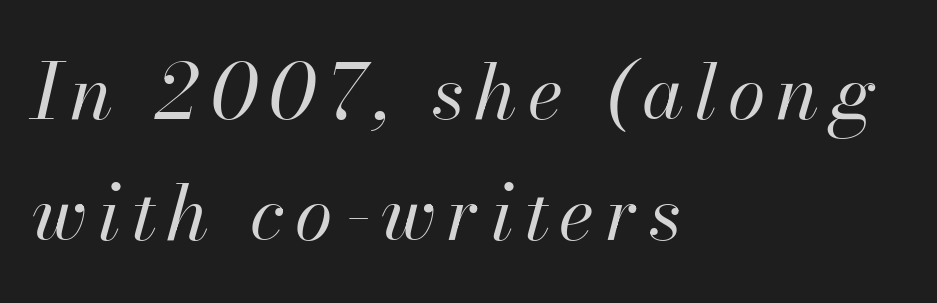
Q: Is the text bold? A: No.
Q: Is the text italic (slanted)? A: Yes, it leans right by about 13 degrees.
Q: Is the text underlined? A: No.
Q: How is the paragraph aligned? A: Left-aligned.
Q: Is the spacing between lines tight, normal or loose? A: Normal.
Q: Width (condensed, normal, or wide)? A: Normal.
Q: Stroke contrast? A: High.
Q: x-height? A: Small.
Q: Monospaced? A: No.
